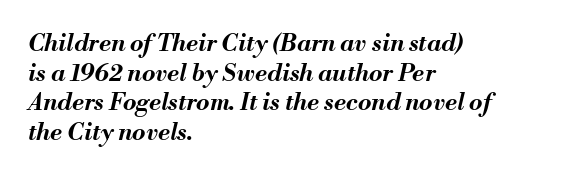
{"italic": "yes", "lean": "right", "slant_degrees": 13, "bold": "yes", "underline": "no", "align": "left", "line_spacing_ratio": 1.23, "letter_spacing": "normal", "letter_spacing_em": 0.0, "glyph_px": 24}
